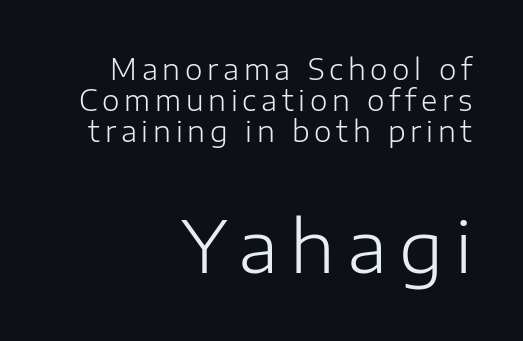
{"serif": "no", "italic": "no", "bold": "no", "weight": "light", "width": "normal", "stroke_contrast": "low", "x_height": "medium", "monospaced": "no", "underline": "no", "align": "right", "line_spacing": "tight", "line_spacing_ratio": 1.11, "larger_block": "second", "size_ratio": 2.5, "glyph_px": 70}
